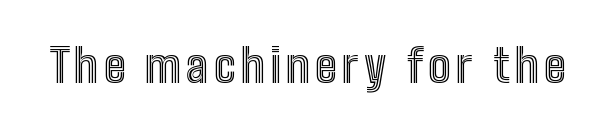
Q: Is the text italic (slanted)? A: No, it is upright.
Q: Is the text underlined? A: No.
Q: Width (condensed, normal, or wide)? A: Condensed.
Q: x-height? A: Medium.
Q: Monospaced? A: No.
